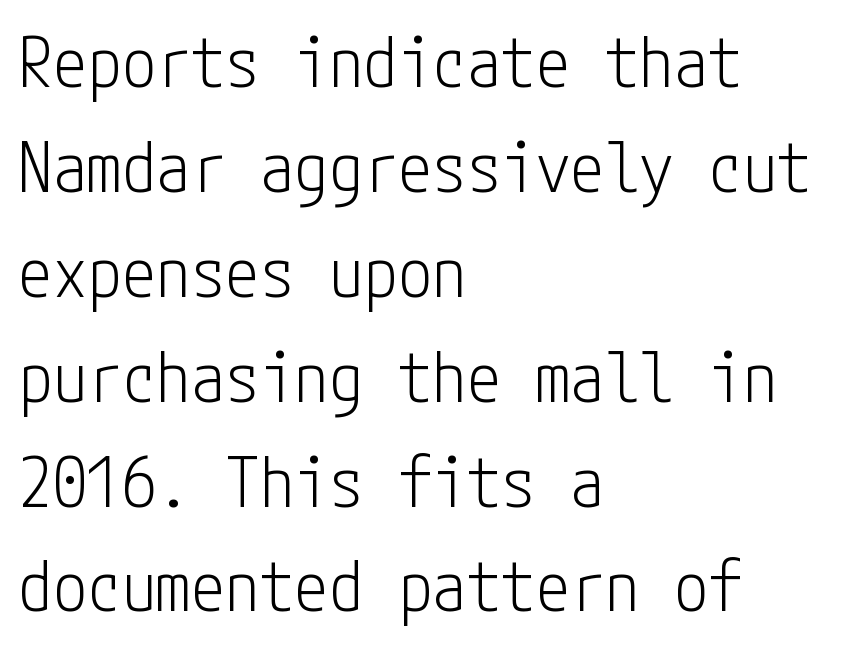
If you drew a ruler down the left edge, every line would touch it. The type sits square on the baseline with zero lean. Each stroke keeps to a modest, everyday thickness or less. The space directly below the letters is spotless.
